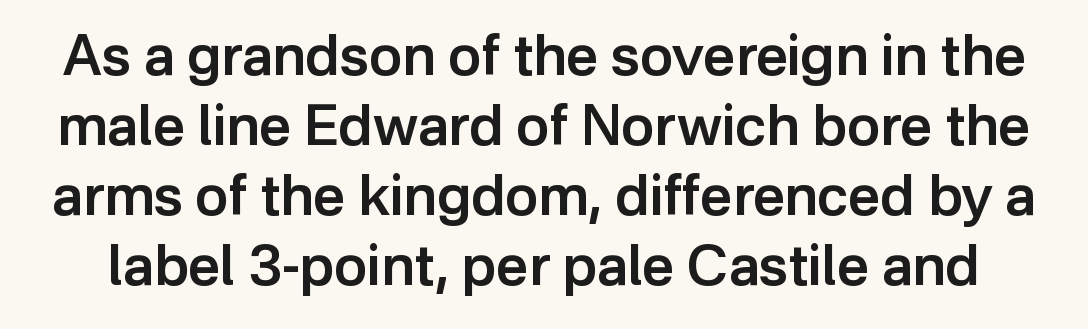
{"serif": "no", "italic": "no", "bold": "semi", "weight": "semibold", "width": "normal", "stroke_contrast": "low", "x_height": "medium", "monospaced": "no", "underline": "no", "line_spacing": "normal", "line_spacing_ratio": 1.25, "letter_spacing": "normal", "letter_spacing_em": 0.0, "glyph_px": 56}
